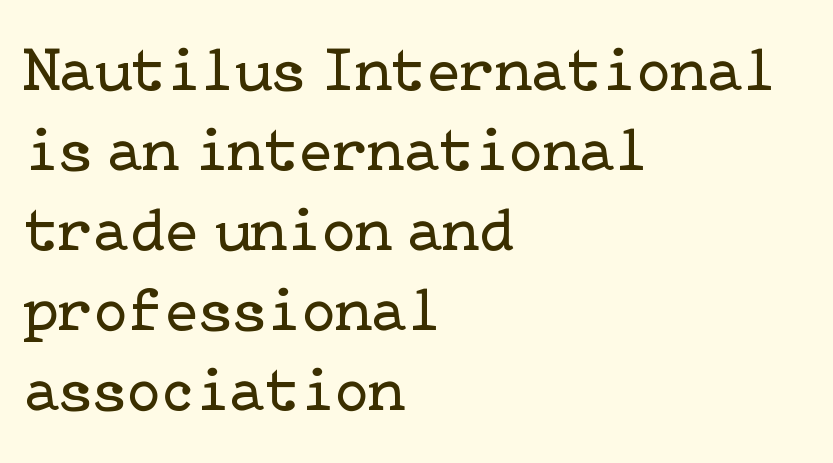
Q: Is the text bold? A: No.
Q: Is the text italic (slanted)? A: No, it is upright.
Q: Is the typeface a serif or a sans-serif typeface? A: Serif.
Q: Is the text underlined? A: No.
Q: How is the paragraph aligned? A: Left-aligned.
Q: Is the spacing between letters normal or unusually wide? A: Normal.
Q: Is the spacing between lines tight, normal or loose? A: Normal.
Q: Width (condensed, normal, or wide)? A: Normal.
Q: Stroke contrast? A: Low.
Q: x-height? A: Medium.
